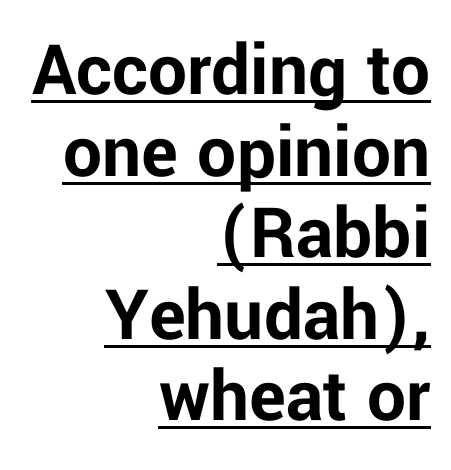
{"serif": "no", "italic": "no", "bold": "yes", "weight": "bold", "width": "normal", "stroke_contrast": "low", "x_height": "medium", "monospaced": "no", "underline": "yes", "align": "right", "line_spacing": "tight", "line_spacing_ratio": 1.06, "letter_spacing": "normal", "letter_spacing_em": 0.0, "glyph_px": 77}
